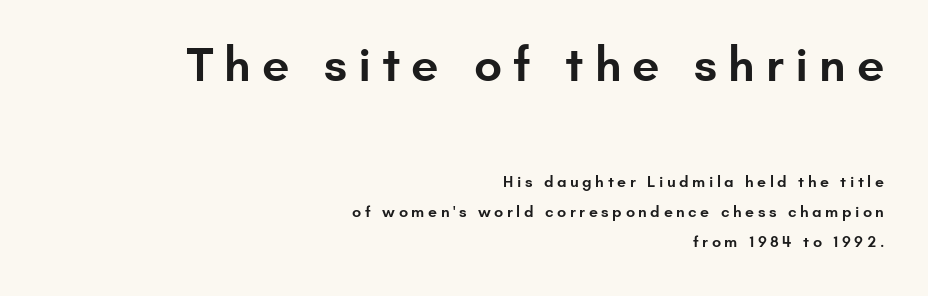
Q: Is the text bold? A: Semi-bold.
Q: Is the text italic (slanted)? A: No, it is upright.
Q: Is the typeface a serif or a sans-serif typeface? A: Sans-serif.
Q: Is the text underlined? A: No.
Q: How is the paragraph aligned? A: Right-aligned.
Q: Is the spacing between letters normal or unusually wide? A: Unusually wide.
Q: Which block of text is set in a larger size, the first (top) or the second (bottom)? A: The first (top) one.
Q: Width (condensed, normal, or wide)? A: Normal.
Q: Stroke contrast? A: Low.
Q: x-height? A: Small.
Q: Monospaced? A: No.
